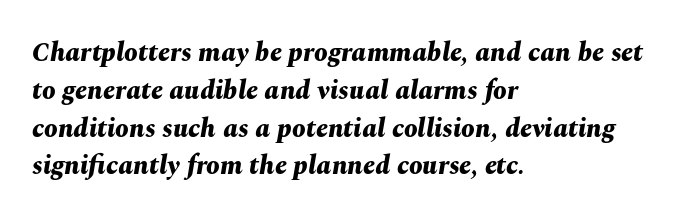
{"italic": "yes", "lean": "right", "slant_degrees": 10, "bold": "yes", "underline": "no", "align": "left", "line_spacing": "normal", "line_spacing_ratio": 1.4, "letter_spacing": "normal", "letter_spacing_em": 0.0, "glyph_px": 27}
